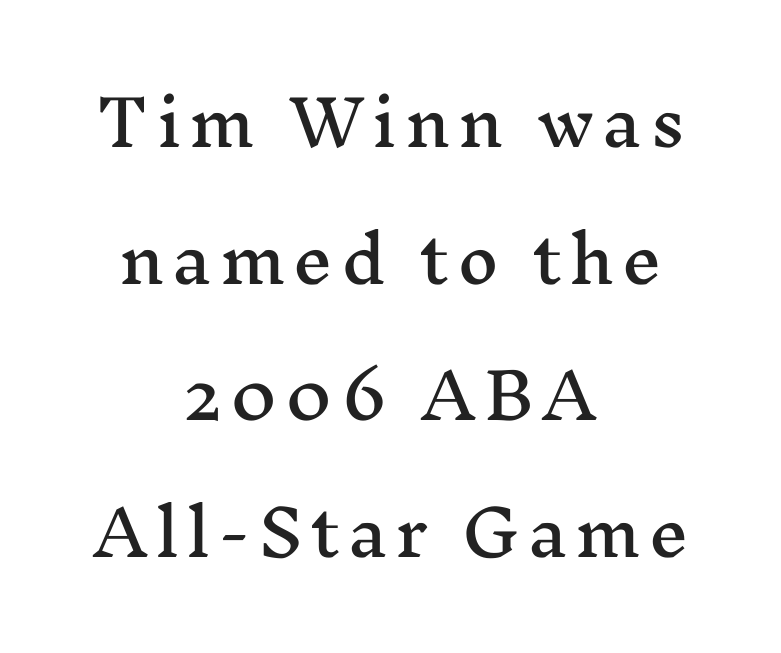
Q: Is the text italic (slanted)? A: No, it is upright.
Q: Is the typeface a serif or a sans-serif typeface? A: Serif.
Q: Is the text underlined? A: No.
Q: How is the paragraph aligned? A: Centered.
Q: Is the spacing between lines tight, normal or loose? A: Loose.
Q: Width (condensed, normal, or wide)? A: Wide.
Q: Stroke contrast? A: Medium.
Q: x-height? A: Medium.
Q: Monospaced? A: No.
